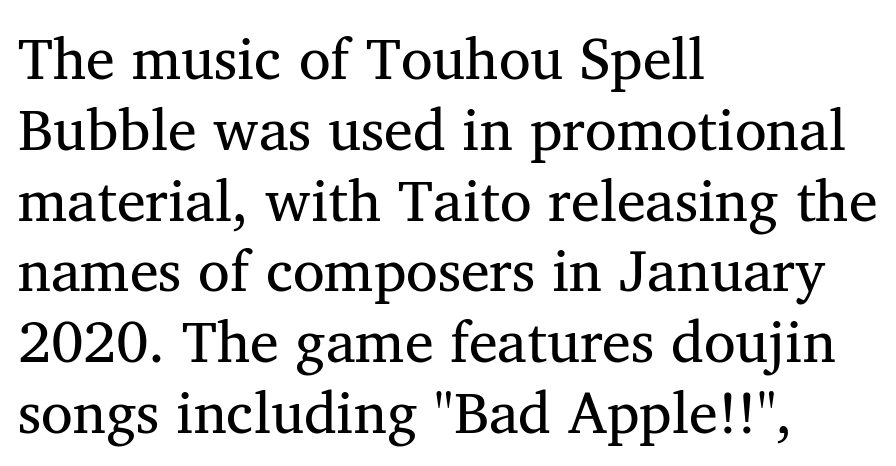
Posture: vertical. Inter-character spacing is left at the font's built-in metrics. Stems and bowls with no extra thickness — not bold. Quick note: underline off. Each letter keeps its own natural width here, so spacing adapts to shape. Does the copy run flush right? No — it runs flush left.
